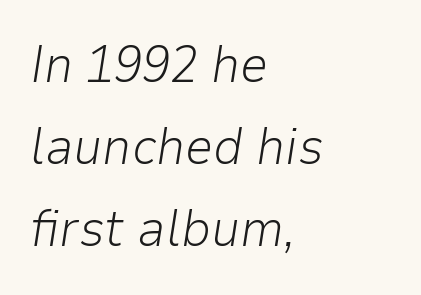
The image shows 51 px light type, italic (leaning right); set left-aligned, normal line spacing (1.61x), normal letter spacing, not underlined; low stroke contrast and a medium x-height.
